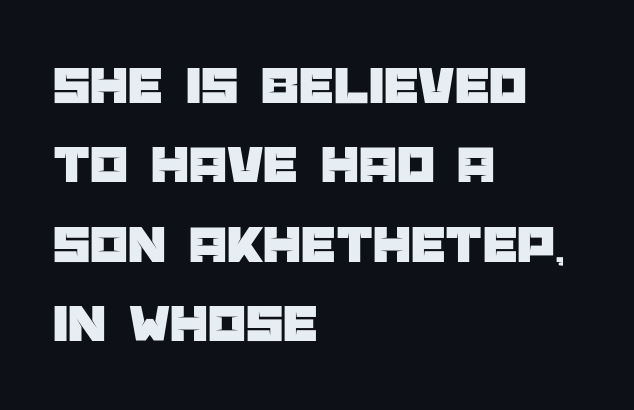
Q: Is the text italic (slanted)? A: No, it is upright.
Q: Is the typeface a serif or a sans-serif typeface? A: Sans-serif.
Q: Is the text underlined? A: No.
Q: How is the paragraph aligned? A: Left-aligned.
Q: Is the spacing between letters normal or unusually wide? A: Normal.
Q: Is the spacing between lines tight, normal or loose? A: Normal.
Q: Width (condensed, normal, or wide)? A: Normal.
Q: Stroke contrast? A: Low.
Q: x-height? A: Large.
Q: Monospaced? A: No.
